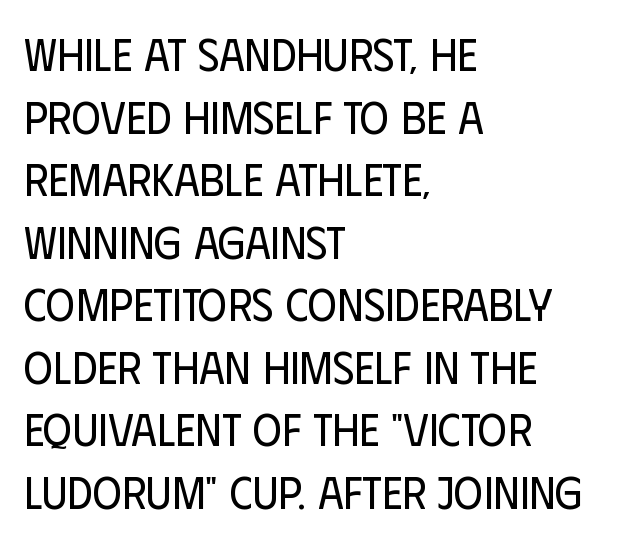
Q: Is the text bold? A: No.
Q: Is the text italic (slanted)? A: No, it is upright.
Q: Is the typeface a serif or a sans-serif typeface? A: Sans-serif.
Q: Is the text underlined? A: No.
Q: How is the paragraph aligned? A: Left-aligned.
Q: Is the spacing between letters normal or unusually wide? A: Normal.
Q: Is the spacing between lines tight, normal or loose? A: Normal.
Q: Width (condensed, normal, or wide)? A: Condensed.
Q: Stroke contrast? A: Low.
Q: x-height? A: Large.
Q: Monospaced? A: No.
